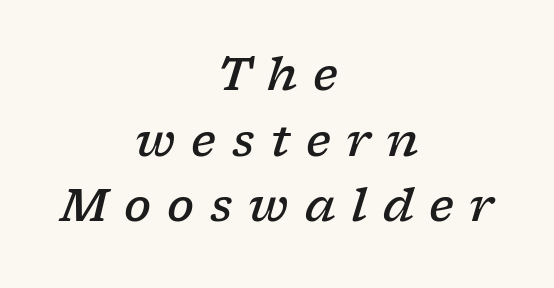
The image shows 45 px semibold, wide serif type, italic (leaning right); set centered, normal line spacing (1.46x), unusually wide letter spacing (+0.35 em), not underlined; low stroke contrast and a medium x-height.
